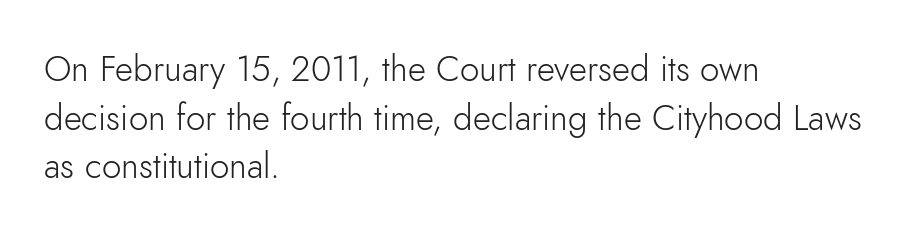
{"serif": "no", "italic": "no", "bold": "no", "weight": "light", "width": "normal", "stroke_contrast": "low", "x_height": "small", "monospaced": "no", "underline": "no", "align": "left", "line_spacing": "normal", "line_spacing_ratio": 1.39, "letter_spacing": "normal", "letter_spacing_em": 0.0, "glyph_px": 35}
